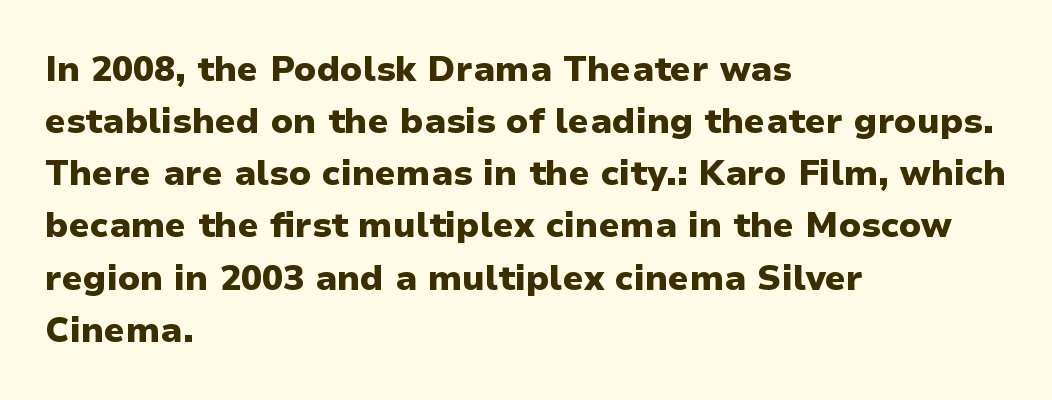
The image shows 35 px heavy sans-serif type, upright; set left-aligned, normal line spacing (1.49x), normal letter spacing, not underlined; low stroke contrast and a medium x-height.
